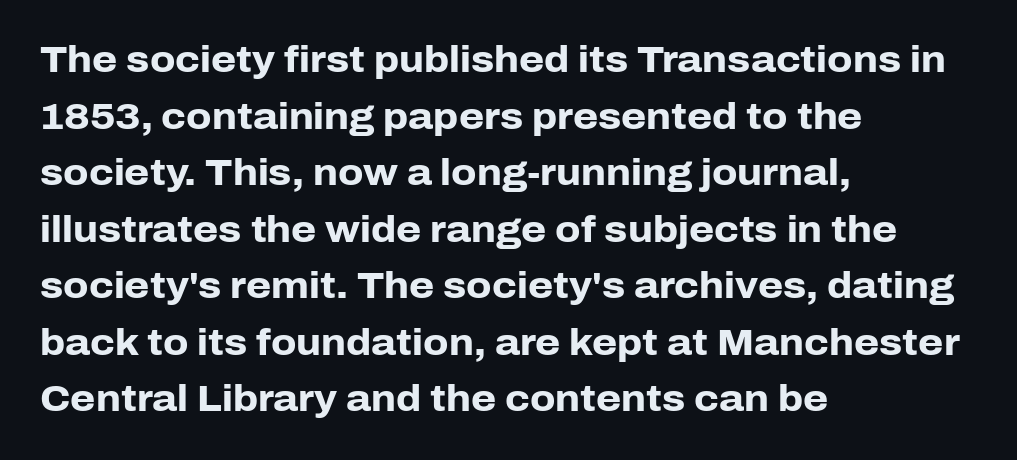
Q: Is the text bold? A: Yes.
Q: Is the text italic (slanted)? A: No, it is upright.
Q: Is the typeface a serif or a sans-serif typeface? A: Sans-serif.
Q: Is the text underlined? A: No.
Q: How is the paragraph aligned? A: Left-aligned.
Q: Is the spacing between letters normal or unusually wide? A: Normal.
Q: Is the spacing between lines tight, normal or loose? A: Normal.
Q: Width (condensed, normal, or wide)? A: Normal.
Q: Stroke contrast? A: Low.
Q: x-height? A: Medium.
Q: Monospaced? A: No.
